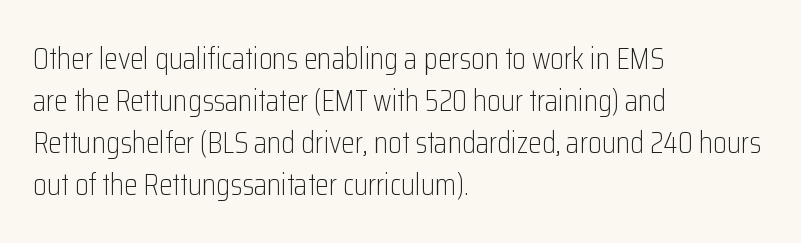
{"serif": "no", "italic": "no", "bold": "no", "weight": "light", "width": "condensed", "stroke_contrast": "low", "x_height": "medium", "monospaced": "no", "underline": "no", "align": "left", "line_spacing": "normal", "line_spacing_ratio": 1.36, "letter_spacing": "normal", "letter_spacing_em": 0.0, "glyph_px": 31}
